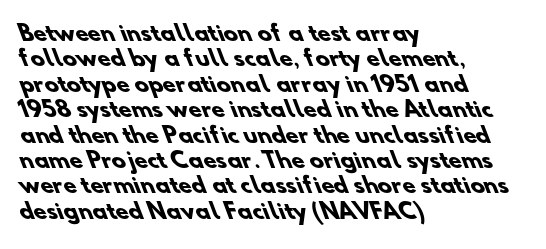
The image shows 21 px bold type; set left-aligned, line spacing 1.21x, normal letter spacing, not underlined.
